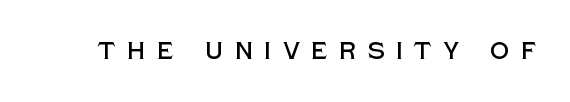
You can tell it's not italic because the verticals are truly vertical. Honestly, there is no underline to notice here at all. Inter-character spacing is expanded well beyond the font's built-in metrics.
